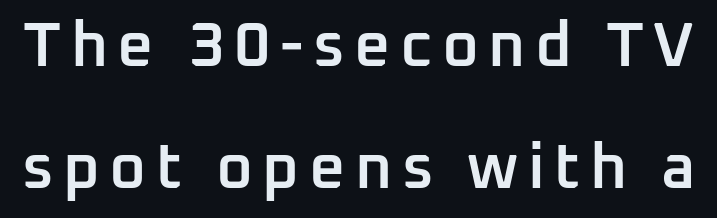
Q: Is the text bold? A: Semi-bold.
Q: Is the text italic (slanted)? A: No, it is upright.
Q: Is the typeface a serif or a sans-serif typeface? A: Sans-serif.
Q: Is the text underlined? A: No.
Q: Is the spacing between lines tight, normal or loose? A: Loose.
Q: Width (condensed, normal, or wide)? A: Normal.
Q: Stroke contrast? A: Low.
Q: x-height? A: Medium.
Q: Monospaced? A: No.
